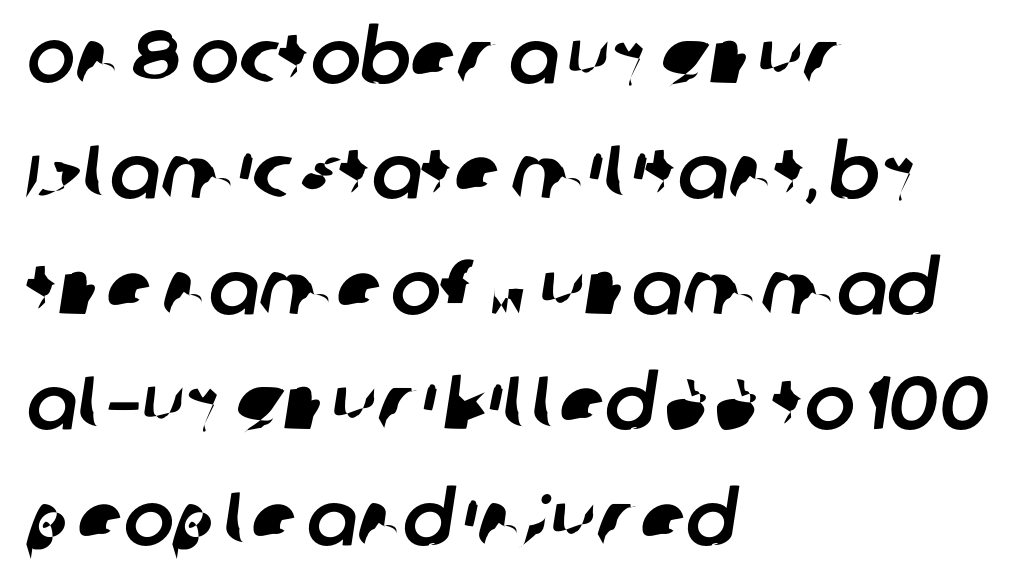
{"serif": "no", "width": "normal", "stroke_contrast": "low", "x_height": "large", "monospaced": "no", "underline": "no", "align": "left", "line_spacing": "normal", "line_spacing_ratio": 1.54, "letter_spacing": "normal", "letter_spacing_em": 0.0, "glyph_px": 75}
